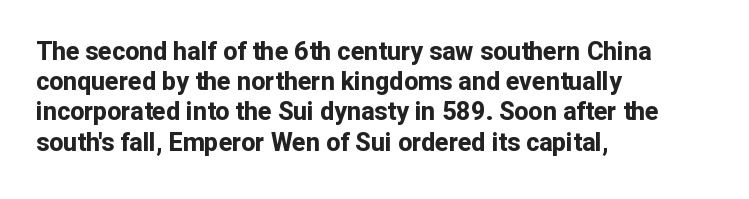
The passage shown is emphatically bold. The space directly below the letters is spotless. Tracking here is standard; glyphs follow each other at the usual distance. Where is the straight margin? On the left.
